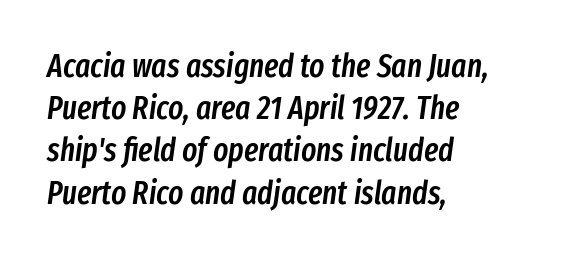
The lines sit at an ordinary, default distance from one another. The line texture is even and compact thanks to regular tracking. A classic flush-left, rag-right setting is used for this passage. A bit beefed up — I'd call it semibold rather than bold. Check under the words: just untouched page. You could not count columns in this text — the font is proportionally spaced.
